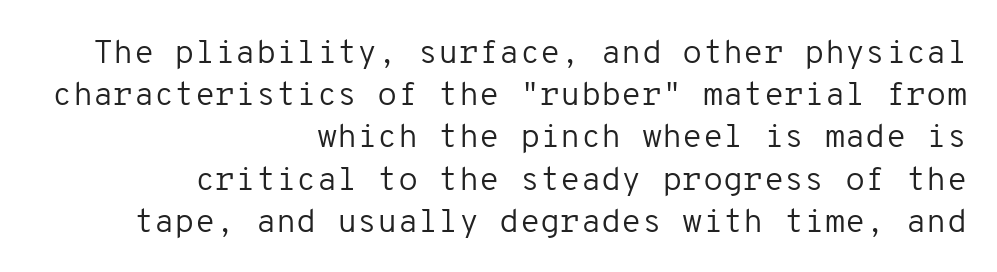
The image shows 33 px regular-weight sans-serif type, upright, monospaced; set right-aligned, normal line spacing (1.28x), normal letter spacing, not underlined; low stroke contrast and a medium x-height.
